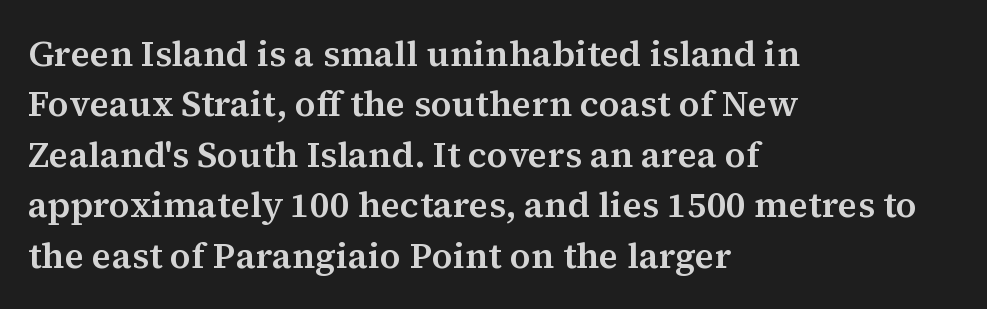
Spacing between characters is what you'd get straight out of the box. Horizontal alignment here is leftward, the default for most running prose. Upright lettering throughout. The face used here is proportionally spaced, like ordinary book or web type. Anything drawn beneath the words? Only blank space. Is there much room between lines? A standard amount, neither cramped nor airy.
